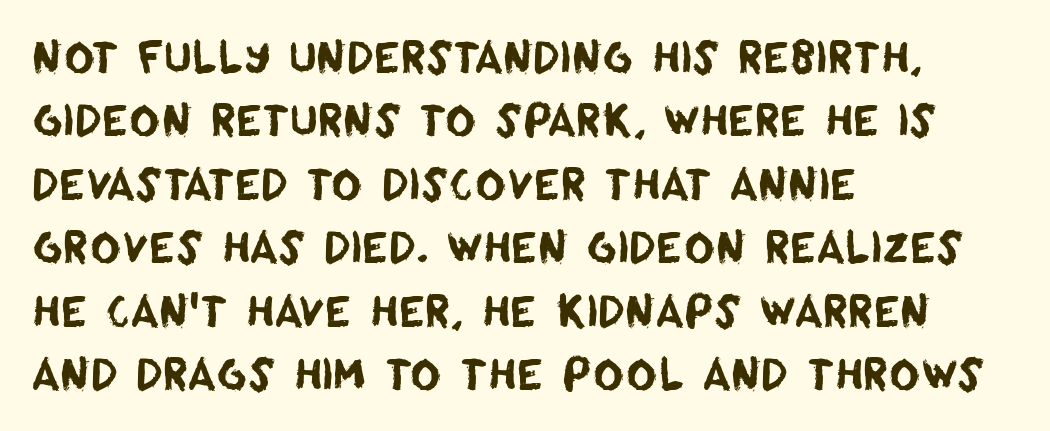
Q: Is the typeface a serif or a sans-serif typeface? A: Sans-serif.
Q: Is the text underlined? A: No.
Q: How is the paragraph aligned? A: Left-aligned.
Q: Is the spacing between letters normal or unusually wide? A: Normal.
Q: Is the spacing between lines tight, normal or loose? A: Normal.
Q: Width (condensed, normal, or wide)? A: Normal.
Q: Stroke contrast? A: Low.
Q: x-height? A: Large.
Q: Monospaced? A: No.
